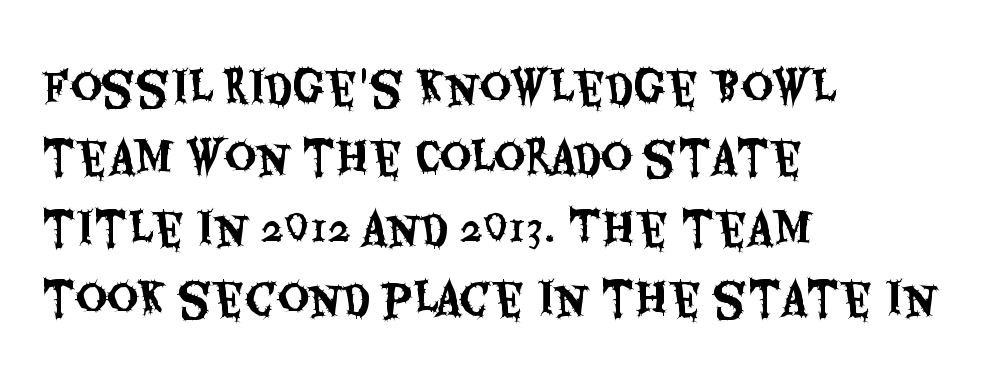
The image shows 44 px condensed sans-serif type, upright; set left-aligned, normal line spacing (1.6x), normal letter spacing, not underlined; medium stroke contrast and a large x-height.
